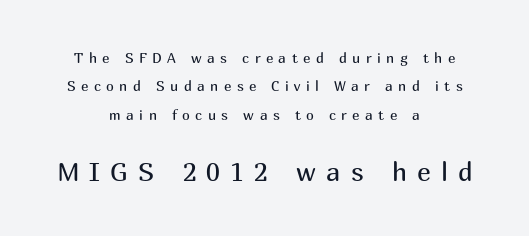
Two sizes are in play, and the larger belongs to the second block. This reads as an unemphasized weight, regular at the heaviest. The passage is arranged like a title page — every line centered. The gaps between neighbouring characters are conspicuously large. Posture: upright roman. The space directly below the letters is spotless.
